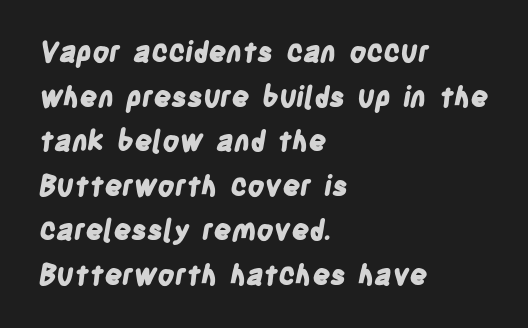
{"serif": "no", "bold": "yes", "weight": "bold", "width": "condensed", "stroke_contrast": "low", "x_height": "large", "monospaced": "no", "underline": "no", "align": "left", "line_spacing": "normal", "line_spacing_ratio": 1.59, "letter_spacing": "normal", "letter_spacing_em": 0.0, "glyph_px": 28}
